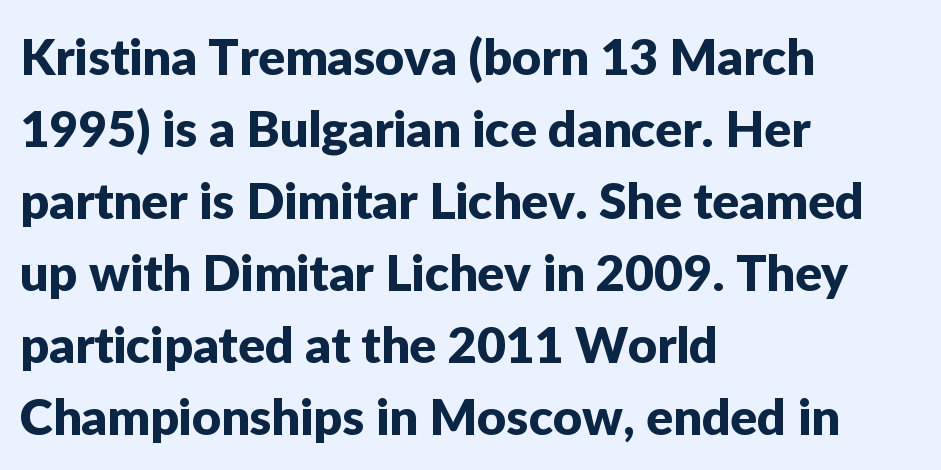
Q: Is the text italic (slanted)? A: No, it is upright.
Q: Is the typeface a serif or a sans-serif typeface? A: Sans-serif.
Q: Is the text underlined? A: No.
Q: How is the paragraph aligned? A: Left-aligned.
Q: Is the spacing between letters normal or unusually wide? A: Normal.
Q: Is the spacing between lines tight, normal or loose? A: Normal.
Q: Width (condensed, normal, or wide)? A: Normal.
Q: Stroke contrast? A: Low.
Q: x-height? A: Medium.
Q: Monospaced? A: No.
